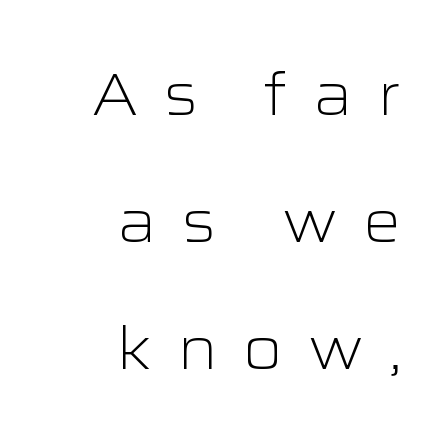
Q: Is the text bold? A: No.
Q: Is the text italic (slanted)? A: No, it is upright.
Q: Is the typeface a serif or a sans-serif typeface? A: Sans-serif.
Q: Is the text underlined? A: No.
Q: How is the paragraph aligned? A: Right-aligned.
Q: Is the spacing between letters normal or unusually wide? A: Unusually wide.
Q: Is the spacing between lines tight, normal or loose? A: Loose.
Q: Width (condensed, normal, or wide)? A: Wide.
Q: Stroke contrast? A: Low.
Q: x-height? A: Medium.
Q: Monospaced? A: No.
